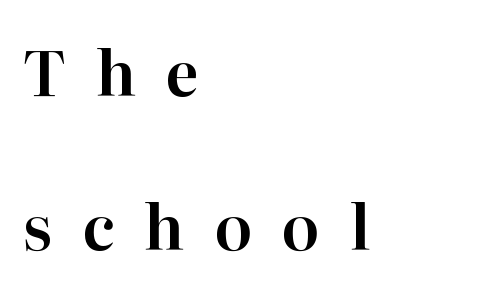
{"serif": "yes", "italic": "no", "width": "normal", "stroke_contrast": "high", "x_height": "medium", "monospaced": "no", "underline": "no", "align": "left", "line_spacing": "loose", "line_spacing_ratio": 2.48, "letter_spacing": "wide", "letter_spacing_em": 0.48, "glyph_px": 62}
